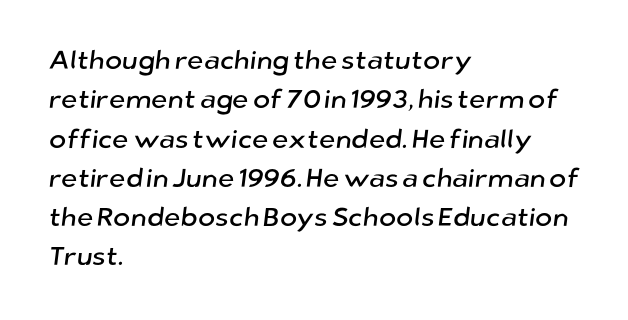
The image shows 26 px text type; set left-aligned, normal line spacing (1.51x), normal letter spacing, not underlined.
